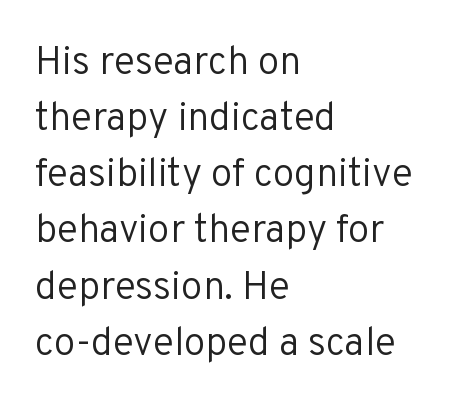
{"serif": "no", "italic": "no", "bold": "no", "weight": "regular", "width": "normal", "stroke_contrast": "low", "x_height": "medium", "monospaced": "no", "underline": "no", "align": "left", "line_spacing": "normal", "line_spacing_ratio": 1.44, "letter_spacing": "normal", "letter_spacing_em": 0.0, "glyph_px": 39}
